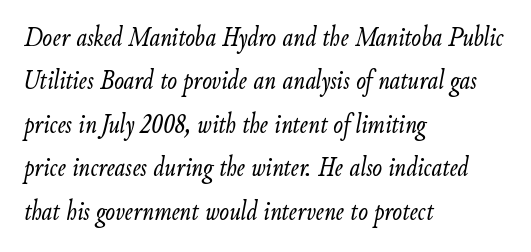
The image shows 29 px light, condensed type, italic (leaning right); set left-aligned, normal line spacing (1.5x), normal letter spacing, not underlined; low stroke contrast and a small x-height.
